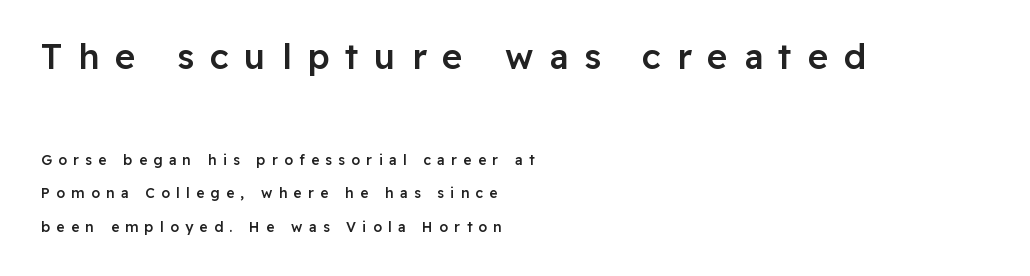
Between these two stacked blocks, the higher one wins on size. Ascenders rise straight up at ninety degrees. Letterform terminals end flat and unadorned throughout the passage. The type is letterspaced generously, with wide tracking.
